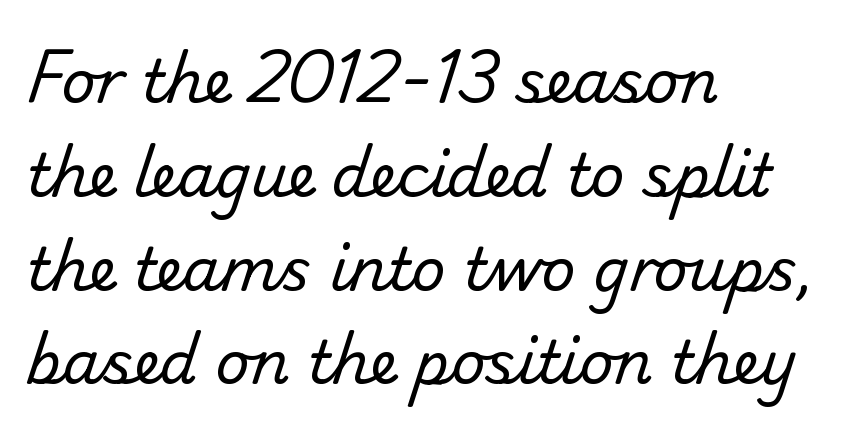
The image shows 59 px regular-weight sans-serif type; set left-aligned, normal line spacing (1.59x), normal letter spacing, not underlined; low stroke contrast and a small x-height.
